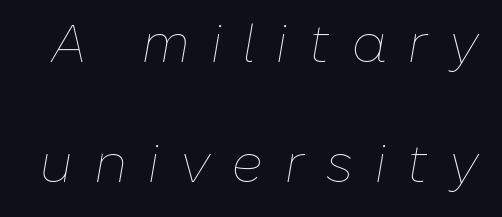
The image shows 53 px thin type, italic (leaning right); set loose line spacing (2.27x), unusually wide letter spacing (+0.4 em), not underlined; low stroke contrast and a medium x-height.
